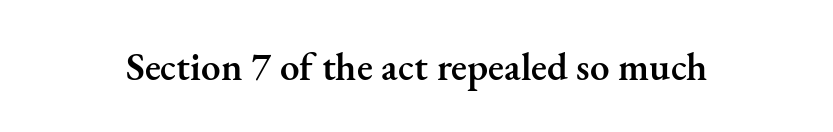
Unlike a clean sans, this face finishes its strokes with serifs. Semibold letterforms, between regular and bold. The rendering keeps characters at their native spacing. Italic: no, the glyphs are upright roman.
